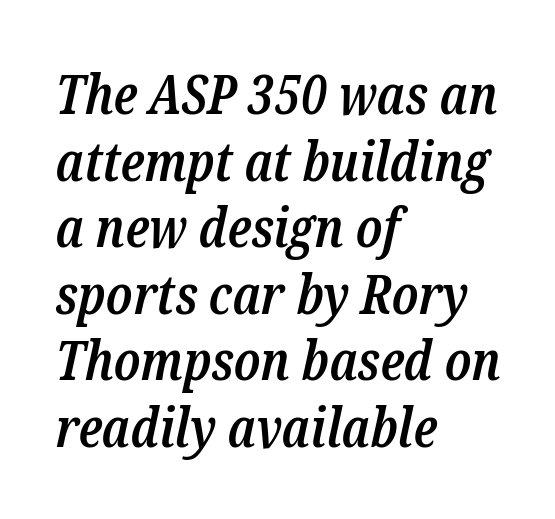
{"serif": "yes", "italic": "yes", "lean": "right", "slant_degrees": 12, "bold": "semi", "weight": "semibold", "width": "condensed", "stroke_contrast": "low", "x_height": "medium", "monospaced": "no", "underline": "no", "align": "left", "line_spacing_ratio": 1.21, "letter_spacing": "normal", "letter_spacing_em": 0.0, "glyph_px": 55}
